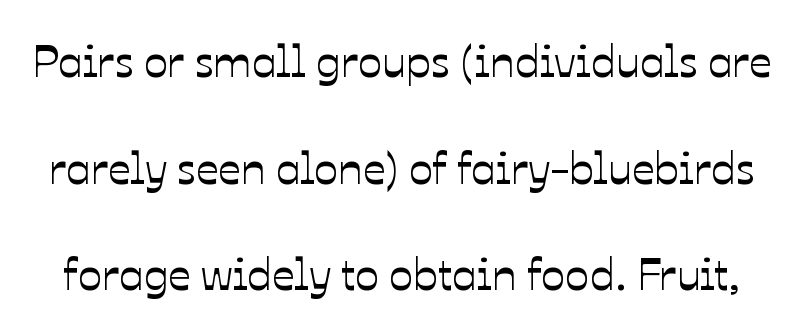
Q: Is the text italic (slanted)? A: No, it is upright.
Q: Is the text underlined? A: No.
Q: Is the spacing between letters normal or unusually wide? A: Normal.
Q: Is the spacing between lines tight, normal or loose? A: Loose.
Q: Width (condensed, normal, or wide)? A: Normal.
Q: Stroke contrast? A: Low.
Q: x-height? A: Medium.
Q: Monospaced? A: No.
